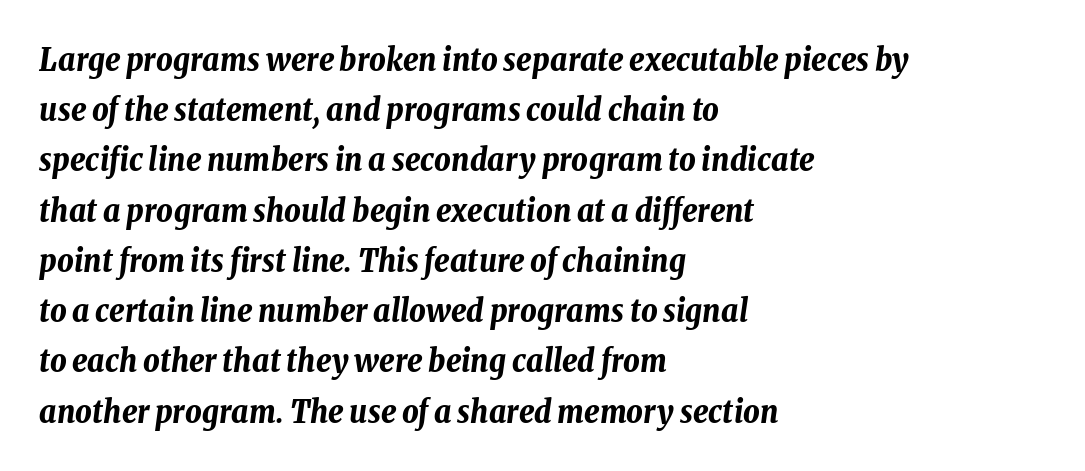
The image shows 32 px bold, condensed type, italic (leaning right); set left-aligned, normal line spacing (1.57x), normal letter spacing, not underlined; low stroke contrast and a medium x-height.
